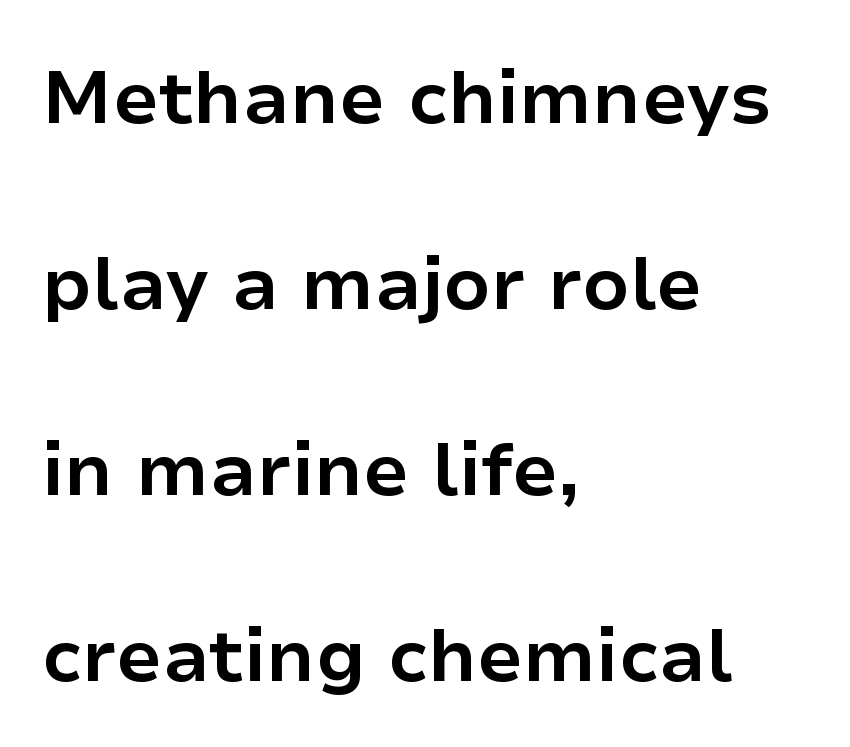
Font category for this specimen: sans-serif. The area under the type is left untouched. Proportional: the letters do not fall into vertical columns. Compared with an ordinary text face, these strokes are far heavier — a full bold. You could call the tracking neutral — neither tight nor loose. Italic: no, the glyphs are upright roman.
